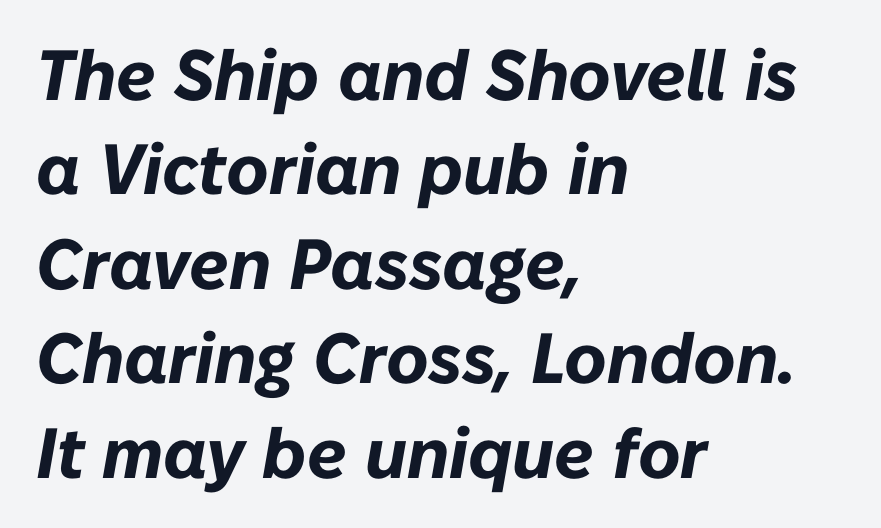
{"italic": "yes", "lean": "right", "slant_degrees": 10, "bold": "yes", "weight": "bold", "width": "normal", "stroke_contrast": "low", "x_height": "medium", "monospaced": "no", "underline": "no", "align": "left", "line_spacing": "normal", "line_spacing_ratio": 1.33, "letter_spacing": "normal", "letter_spacing_em": 0.0, "glyph_px": 71}
